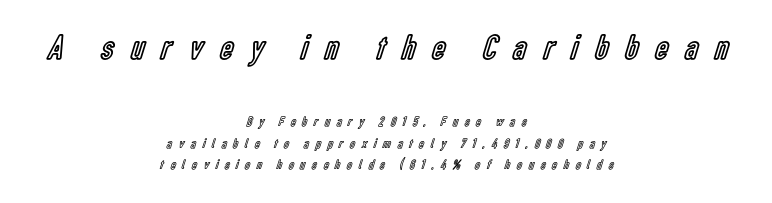
Q: Is the text italic (slanted)? A: Yes.
Q: Is the text underlined? A: No.
Q: How is the paragraph aligned? A: Centered.
Q: Is the spacing between letters normal or unusually wide? A: Unusually wide.
Q: Is the spacing between lines tight, normal or loose? A: Normal.
Q: Which block of text is set in a larger size, the first (top) or the second (bottom)? A: The first (top) one.
Q: Width (condensed, normal, or wide)? A: Condensed.
Q: x-height? A: Medium.
Q: Monospaced? A: No.
